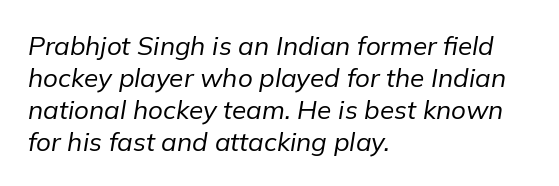
Letters have the restrained weight of plain body copy at most. Clear beneath every line of the passage. Horizontal alignment here is leftward, the default for most running prose. These lines were composed using italics. Letter spacing: default.
